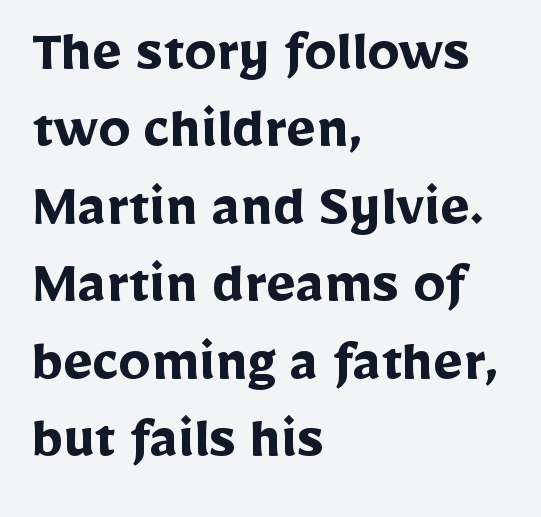
The image shows 64 px semibold sans-serif type, upright; set left-aligned, line spacing 1.21x, normal letter spacing, not underlined; low stroke contrast and a medium x-height.
